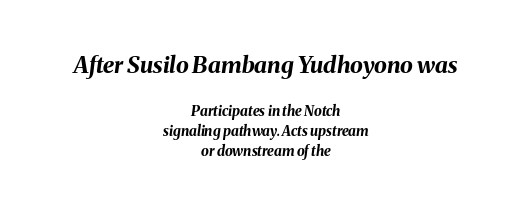
The passage shown has conventional tracking throughout. Evenly set lines give the paragraph a standard silhouette. Each row of text sits above clean, open space. Layout note: lines centered.
